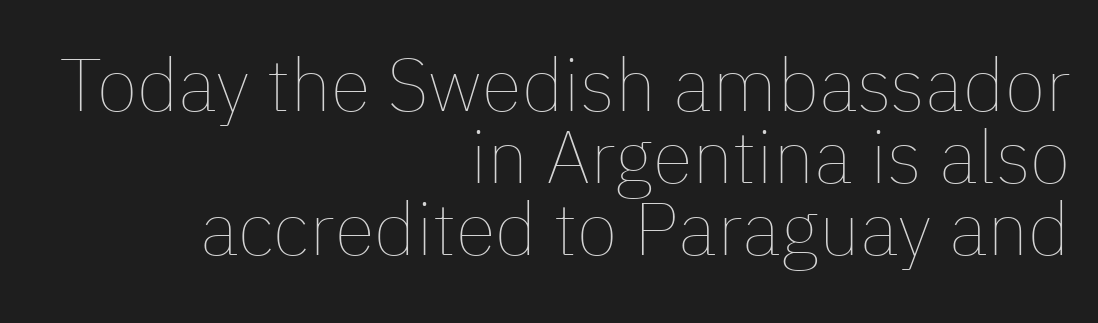
The image shows 74 px thin type, upright; set right-aligned, tight line spacing (0.97x), normal letter spacing, not underlined; low stroke contrast and a medium x-height.
